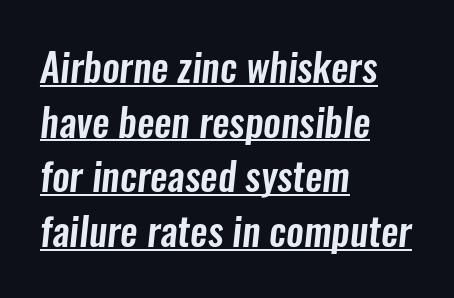
{"serif": "no", "width": "condensed", "stroke_contrast": "low", "x_height": "medium", "monospaced": "no", "underline": "yes", "align": "left", "line_spacing": "normal", "line_spacing_ratio": 1.4, "letter_spacing": "normal", "letter_spacing_em": 0.0, "glyph_px": 39}
